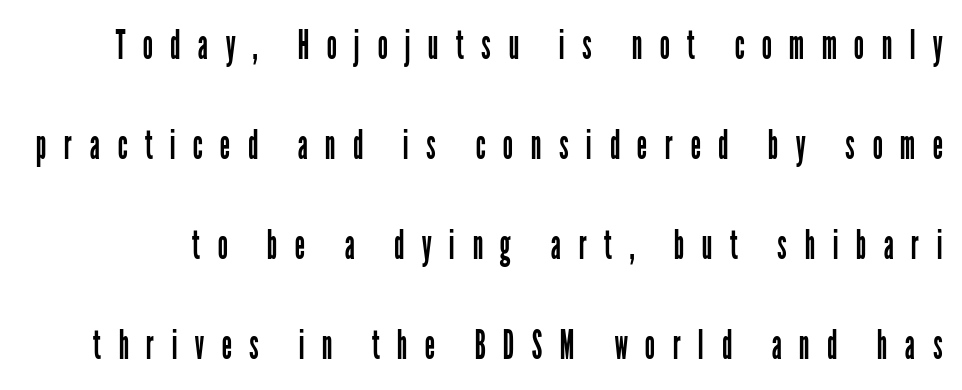
{"serif": "no", "italic": "no", "bold": "no", "weight": "regular", "width": "condensed", "stroke_contrast": "low", "x_height": "medium", "monospaced": "no", "underline": "no", "line_spacing": "loose", "line_spacing_ratio": 2.44, "letter_spacing": "wide", "letter_spacing_em": 0.42, "glyph_px": 41}
